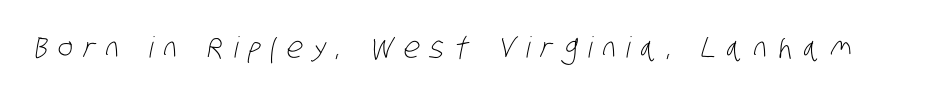
The image shows 29 px light, condensed sans-serif type; set unusually wide letter spacing (+0.36 em), not underlined; low stroke contrast and a large x-height.
